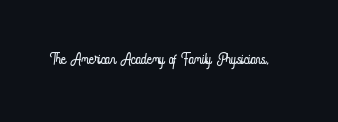
The image shows 21 px text type; set normal letter spacing, not underlined.
